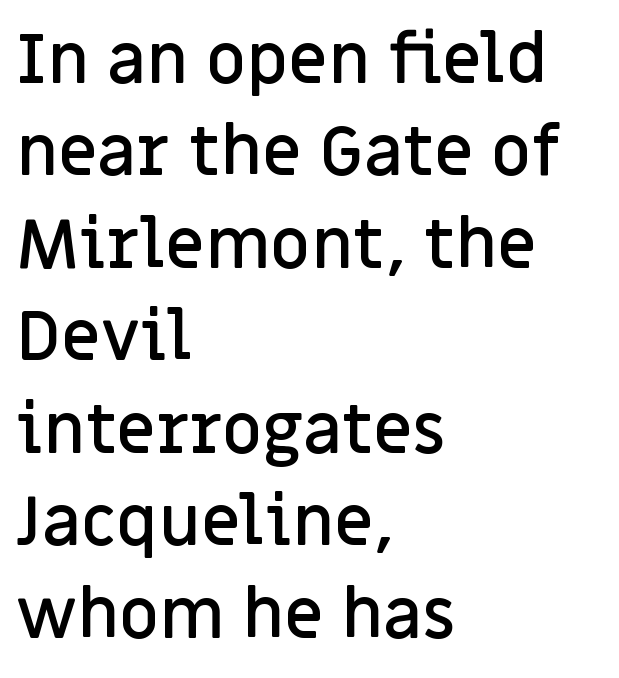
{"serif": "no", "italic": "no", "bold": "semi", "weight": "semibold", "width": "normal", "stroke_contrast": "low", "x_height": "large", "monospaced": "no", "underline": "no", "align": "left", "line_spacing": "normal", "line_spacing_ratio": 1.34, "letter_spacing": "normal", "letter_spacing_em": 0.0, "glyph_px": 69}
